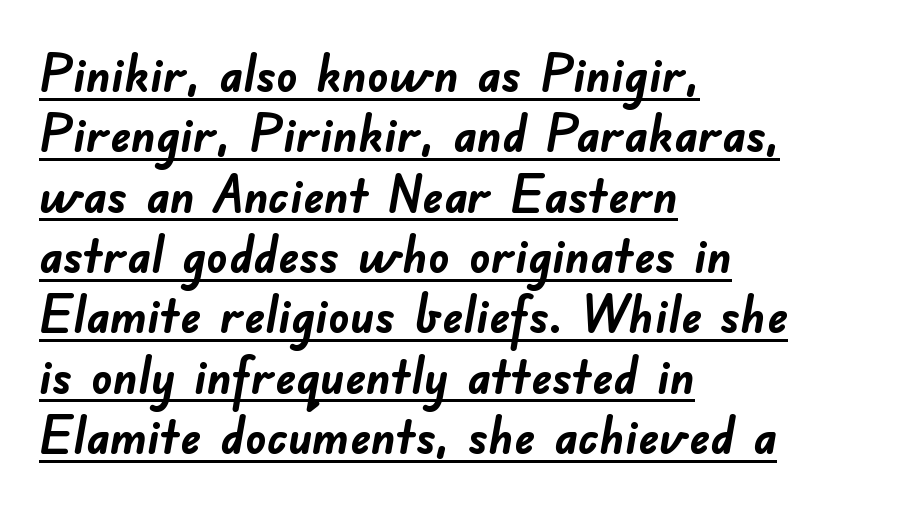
The image shows 52 px semibold sans-serif type; set left-aligned, line spacing 1.16x, normal letter spacing, underlined; low stroke contrast and a small x-height.
